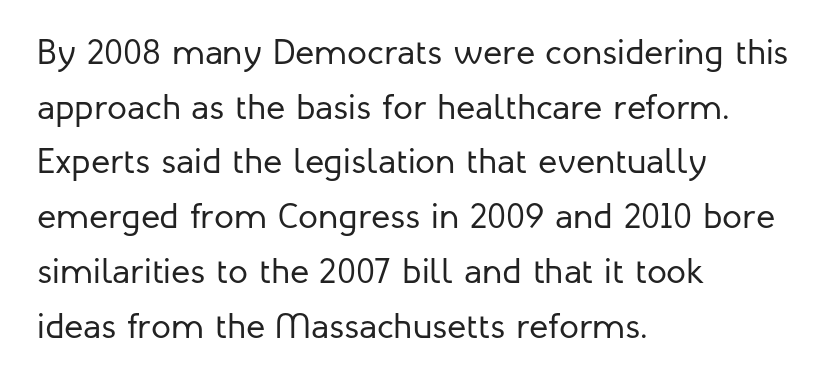
Q: Is the text bold? A: No.
Q: Is the text italic (slanted)? A: No, it is upright.
Q: Is the typeface a serif or a sans-serif typeface? A: Sans-serif.
Q: Is the text underlined? A: No.
Q: How is the paragraph aligned? A: Left-aligned.
Q: Is the spacing between letters normal or unusually wide? A: Normal.
Q: Is the spacing between lines tight, normal or loose? A: Normal.
Q: Width (condensed, normal, or wide)? A: Normal.
Q: Stroke contrast? A: Low.
Q: x-height? A: Medium.
Q: Monospaced? A: No.
